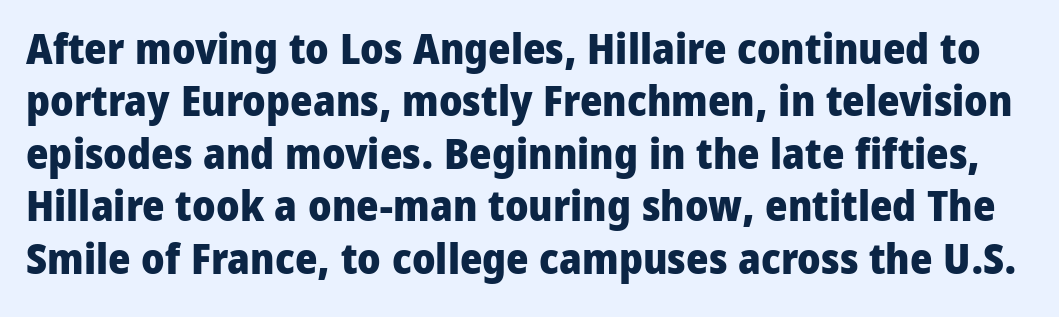
Q: Is the text bold? A: Yes.
Q: Is the text italic (slanted)? A: No, it is upright.
Q: Is the typeface a serif or a sans-serif typeface? A: Sans-serif.
Q: Is the text underlined? A: No.
Q: Is the spacing between letters normal or unusually wide? A: Normal.
Q: Width (condensed, normal, or wide)? A: Normal.
Q: Stroke contrast? A: Low.
Q: x-height? A: Medium.
Q: Monospaced? A: No.
